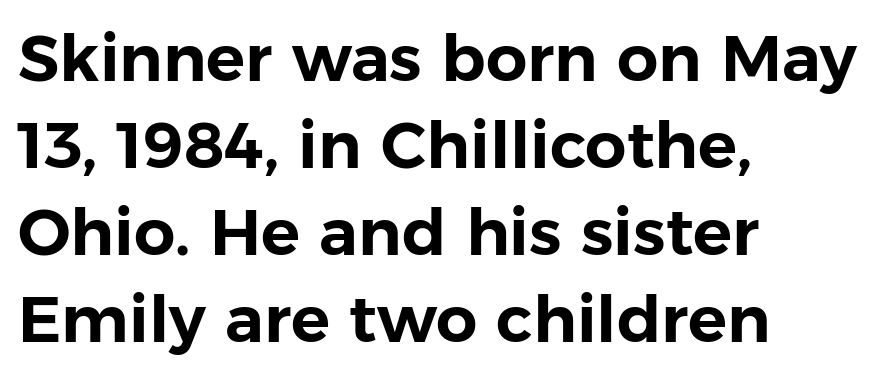
{"serif": "no", "italic": "no", "width": "normal", "stroke_contrast": "low", "x_height": "medium", "monospaced": "no", "underline": "no", "align": "left", "line_spacing": "normal", "line_spacing_ratio": 1.34, "letter_spacing": "normal", "letter_spacing_em": 0.0, "glyph_px": 65}
